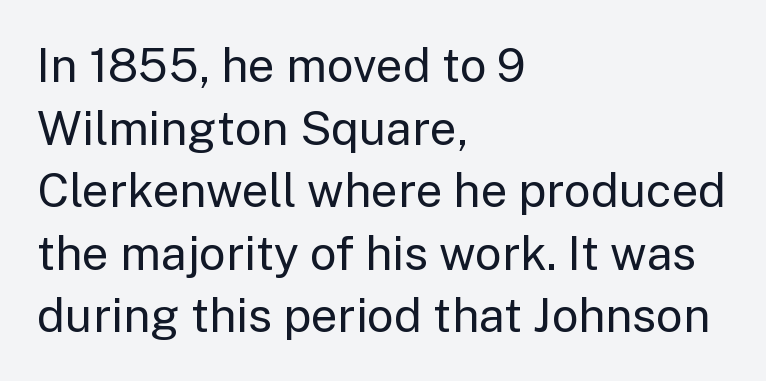
{"serif": "no", "italic": "no", "bold": "no", "weight": "regular", "width": "normal", "stroke_contrast": "low", "x_height": "medium", "monospaced": "no", "underline": "no", "align": "left", "line_spacing": "normal", "line_spacing_ratio": 1.33, "letter_spacing": "normal", "letter_spacing_em": 0.0, "glyph_px": 47}
